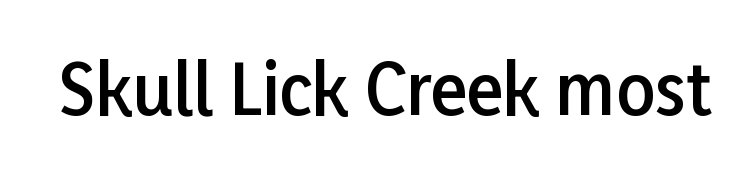
{"serif": "no", "italic": "no", "bold": "semi", "weight": "semibold", "width": "normal", "stroke_contrast": "low", "x_height": "medium", "monospaced": "no", "underline": "no", "letter_spacing": "normal", "letter_spacing_em": 0.0, "glyph_px": 68}
